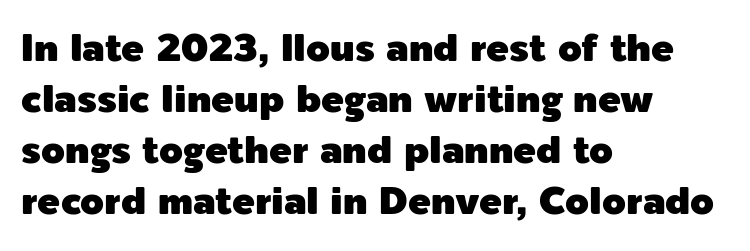
Glance below the letters and you will spot only blank space. The face used here is rendered with its standard letterfit. Type style note: lacks serifs. Here the designer chose a conventional face with non-uniform glyph widths. Regular leading. The ragged edge is on the right, which tells us the setting is flush left.
